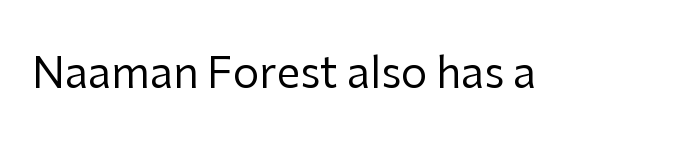
Q: Is the text bold? A: No.
Q: Is the text italic (slanted)? A: No, it is upright.
Q: Is the typeface a serif or a sans-serif typeface? A: Sans-serif.
Q: Is the text underlined? A: No.
Q: Is the spacing between letters normal or unusually wide? A: Normal.
Q: Width (condensed, normal, or wide)? A: Normal.
Q: Stroke contrast? A: Low.
Q: x-height? A: Medium.
Q: Monospaced? A: No.
